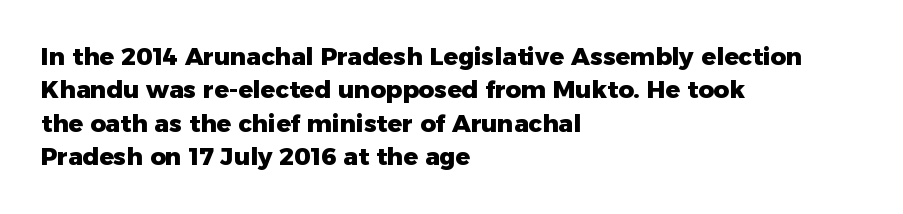
Q: Is the text bold? A: Yes.
Q: Is the text italic (slanted)? A: No, it is upright.
Q: Is the text underlined? A: No.
Q: How is the paragraph aligned? A: Left-aligned.
Q: Is the spacing between letters normal or unusually wide? A: Normal.
Q: Is the spacing between lines tight, normal or loose? A: Normal.
